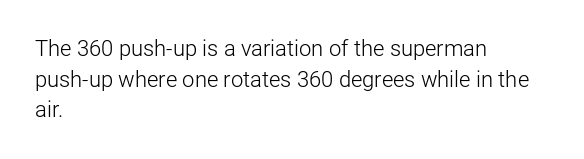
Here the glyphs are tracked normally, forming tight word shapes. This sample keeps an unexceptional amount of space between lines. Every character sits straight up, as roman type does. Each stroke keeps to a modest, everyday thickness or less. This rendering uses left alignment, leaving the right contour irregular. Descenders are the only things crossing below the line.
